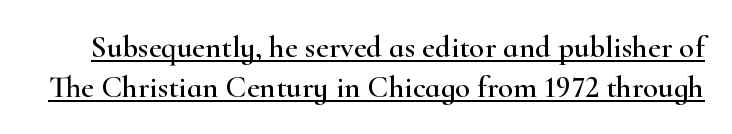
The image shows 31 px wide serif type, upright; set normal line spacing (1.29x), normal letter spacing, underlined; high stroke contrast and a small x-height.
